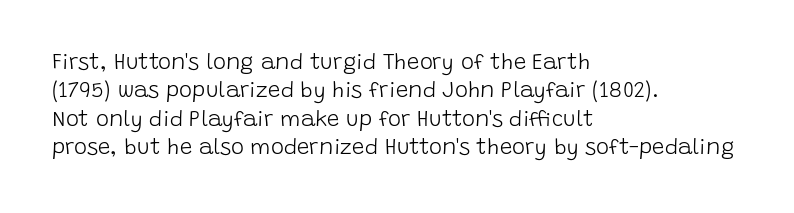
Q: Is the text bold? A: No.
Q: Is the text italic (slanted)? A: No, it is upright.
Q: Is the text underlined? A: No.
Q: How is the paragraph aligned? A: Left-aligned.
Q: Is the spacing between letters normal or unusually wide? A: Normal.
Q: Is the spacing between lines tight, normal or loose? A: Normal.
